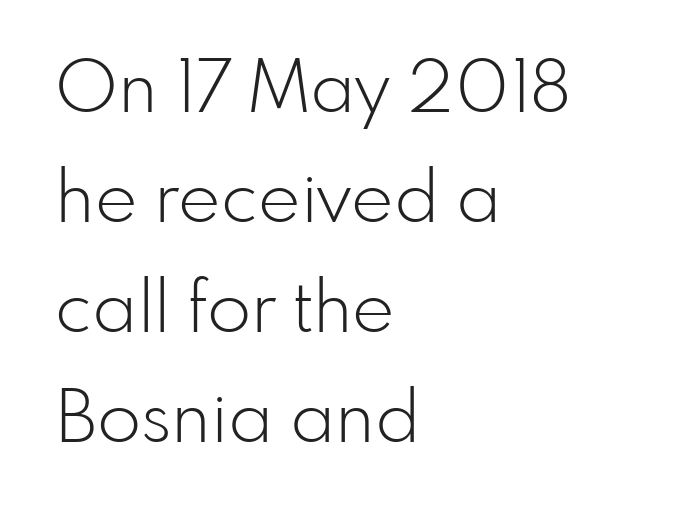
The image shows 72 px light sans-serif type, upright; set left-aligned, normal line spacing (1.53x), normal letter spacing, not underlined; low stroke contrast and a small x-height.
